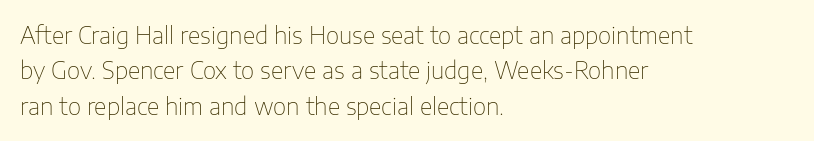
The face looks like a standard text weight, possibly lighter. Vertical strokes here are truly vertical. These lines keep a tight, regular rhythm from letter to letter. Leading matches the norm, producing a regular column. Left-aligned paragraph, ragged on the right. The space directly below the letters is spotless.
